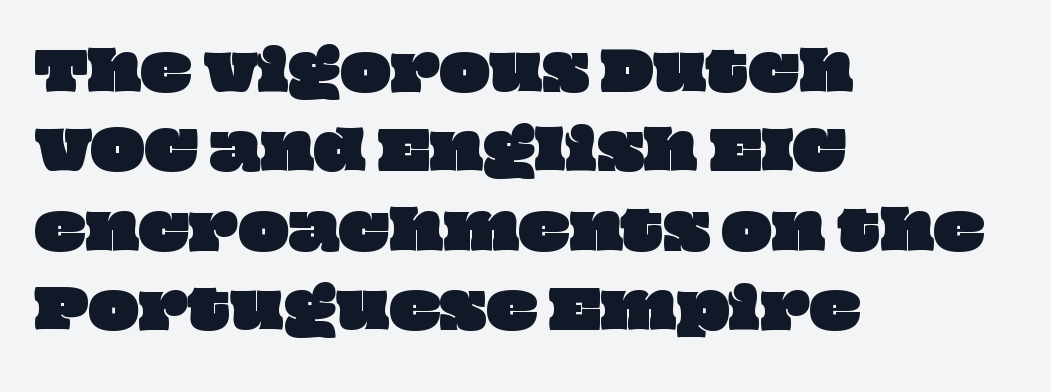
Rows of type keep a routine distance in the vertical direction. A typesetter would call this zero additional tracking. Think of a printed novel: that variable character pitch is what you see here. Clear beneath every line of the passage. The typesetter chose a ragged-right arrangement here.
